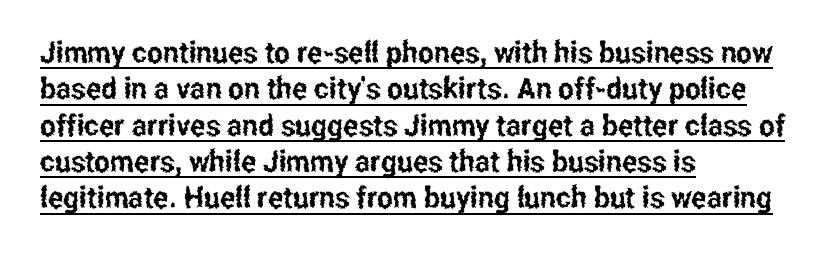
The image shows 30 px condensed sans-serif type, upright; set left-aligned, line spacing 1.21x, normal letter spacing, underlined; low stroke contrast and a medium x-height.
